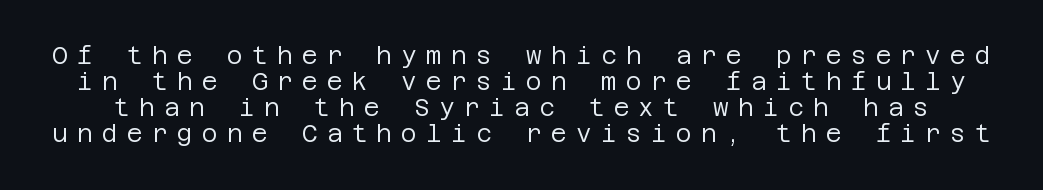
The image shows 24 px text type, upright; set tight line spacing (1.09x), unusually wide letter spacing (+0.39 em), not underlined.
